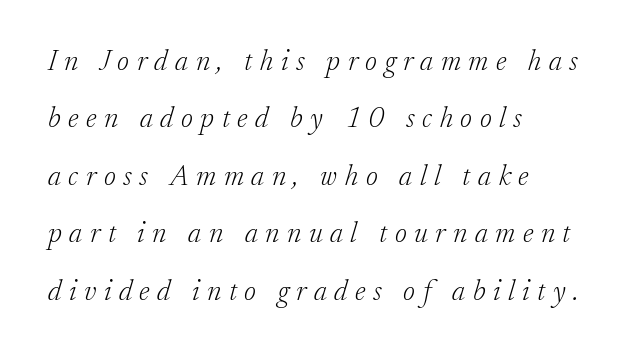
Posture: slanted. Regarding serifs, this sample has them. Anything drawn beneath the words? Only blank space. The paragraph has a hard left edge and a soft right edge.
